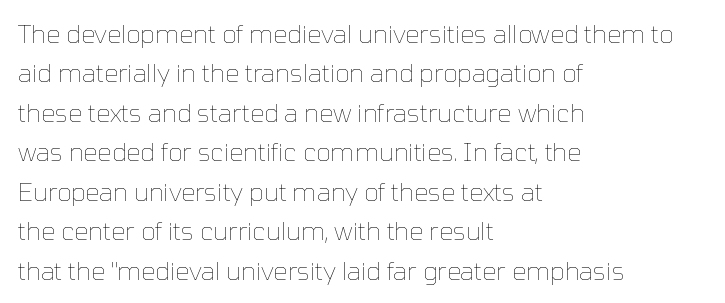
This block has exactly the height ordinary leading produces. Heft: none added — not bold. The face used here is rendered with its standard letterfit. Horizontally, the lines are justified to the leading edge only.
